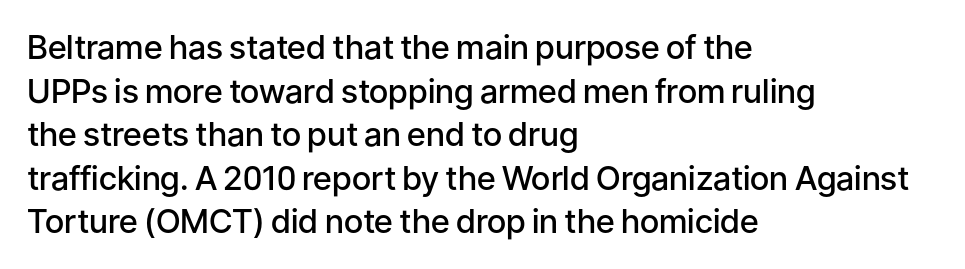
The type family on display is of the sans-serif kind. The lettering stays uniformly vertical, giving the passage a roman look. Students, this is semibold: more ink than regular, less than bold. This sample has the flowing, uneven cadence of proportional lettering. This rendering leaves character spacing at its baseline value. Line starts are locked; line ends wander.
